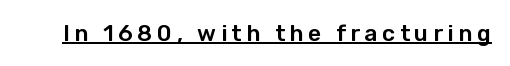
{"italic": "no", "underline": "yes", "letter_spacing": "wide", "letter_spacing_em": 0.2, "glyph_px": 23}
